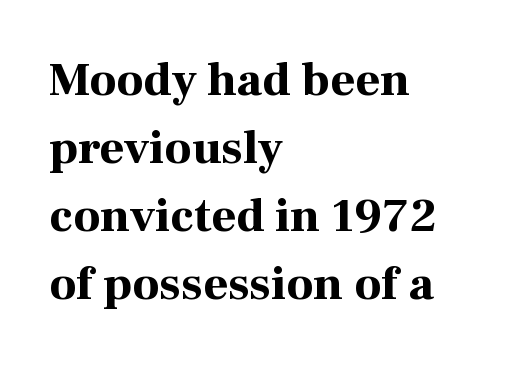
Q: Is the text bold? A: Yes.
Q: Is the text italic (slanted)? A: No, it is upright.
Q: Is the typeface a serif or a sans-serif typeface? A: Serif.
Q: Is the text underlined? A: No.
Q: How is the paragraph aligned? A: Left-aligned.
Q: Is the spacing between letters normal or unusually wide? A: Normal.
Q: Is the spacing between lines tight, normal or loose? A: Normal.
Q: Width (condensed, normal, or wide)? A: Normal.
Q: Stroke contrast? A: High.
Q: x-height? A: Medium.
Q: Monospaced? A: No.
